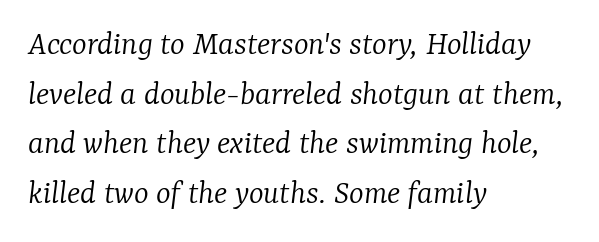
Q: Is the text bold? A: No.
Q: Is the text italic (slanted)? A: Yes, it leans right by about 7 degrees.
Q: Is the typeface a serif or a sans-serif typeface? A: Serif.
Q: Is the text underlined? A: No.
Q: How is the paragraph aligned? A: Left-aligned.
Q: Is the spacing between letters normal or unusually wide? A: Normal.
Q: Is the spacing between lines tight, normal or loose? A: Normal.
Q: Width (condensed, normal, or wide)? A: Normal.
Q: Stroke contrast? A: Low.
Q: x-height? A: Medium.
Q: Monospaced? A: No.
